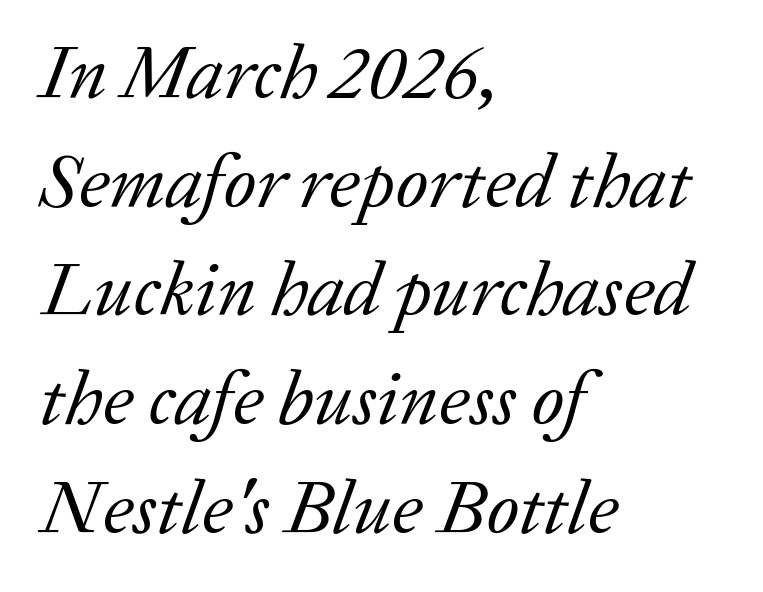
Q: Is the text bold? A: No.
Q: Is the text italic (slanted)? A: Yes, it leans right by about 20 degrees.
Q: Is the typeface a serif or a sans-serif typeface? A: Serif.
Q: Is the text underlined? A: No.
Q: How is the paragraph aligned? A: Left-aligned.
Q: Is the spacing between letters normal or unusually wide? A: Normal.
Q: Is the spacing between lines tight, normal or loose? A: Normal.
Q: Width (condensed, normal, or wide)? A: Normal.
Q: Stroke contrast? A: Low.
Q: x-height? A: Medium.
Q: Monospaced? A: No.
